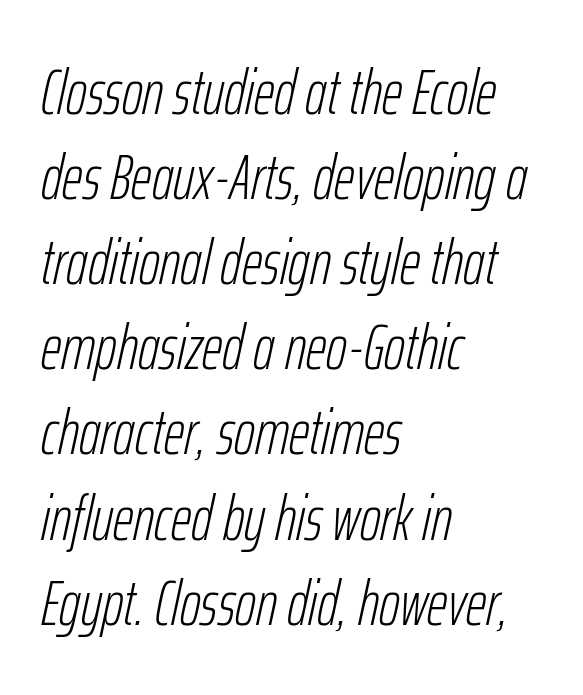
Q: Is the text bold? A: No.
Q: Is the text italic (slanted)? A: Yes, it leans right by about 12 degrees.
Q: Is the text underlined? A: No.
Q: How is the paragraph aligned? A: Left-aligned.
Q: Is the spacing between letters normal or unusually wide? A: Normal.
Q: Is the spacing between lines tight, normal or loose? A: Normal.
Q: Width (condensed, normal, or wide)? A: Condensed.
Q: Stroke contrast? A: Low.
Q: x-height? A: Medium.
Q: Monospaced? A: No.
